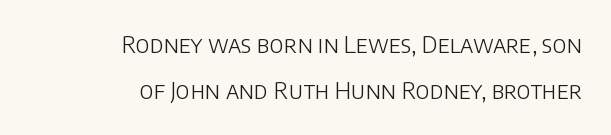
The image shows 23 px text type, upright; set right-aligned, loose line spacing (2.02x), normal letter spacing, not underlined.
